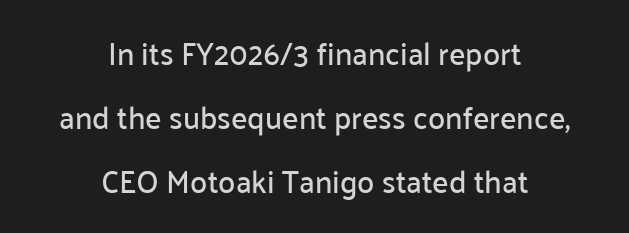
The image shows 31 px sans-serif type, upright; set centered, loose line spacing (2.06x), normal letter spacing, not underlined; low stroke contrast and a medium x-height.
